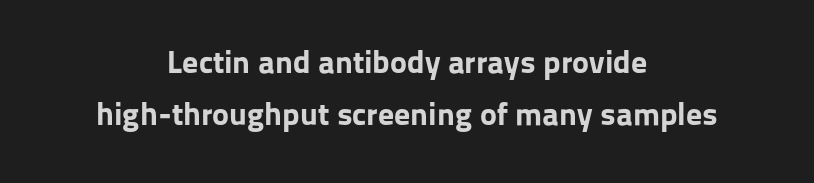
Q: Is the text bold? A: Yes.
Q: Is the text italic (slanted)? A: No, it is upright.
Q: Is the typeface a serif or a sans-serif typeface? A: Sans-serif.
Q: Is the text underlined? A: No.
Q: How is the paragraph aligned? A: Centered.
Q: Is the spacing between letters normal or unusually wide? A: Normal.
Q: Is the spacing between lines tight, normal or loose? A: Normal.
Q: Width (condensed, normal, or wide)? A: Normal.
Q: Stroke contrast? A: Low.
Q: x-height? A: Medium.
Q: Monospaced? A: No.
